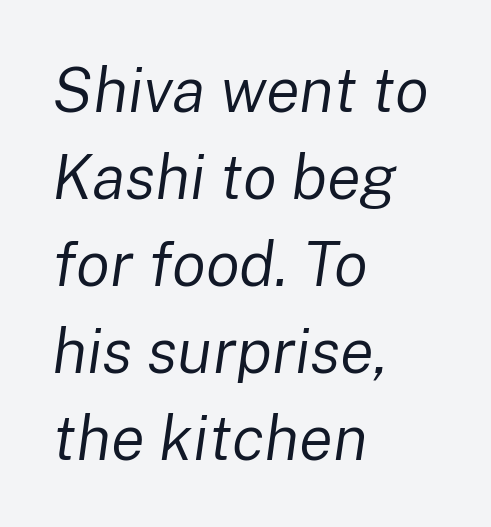
Q: Is the text bold? A: No.
Q: Is the text italic (slanted)? A: Yes, it leans right by about 8 degrees.
Q: Is the text underlined? A: No.
Q: How is the paragraph aligned? A: Left-aligned.
Q: Is the spacing between letters normal or unusually wide? A: Normal.
Q: Is the spacing between lines tight, normal or loose? A: Normal.
Q: Width (condensed, normal, or wide)? A: Normal.
Q: Stroke contrast? A: Low.
Q: x-height? A: Medium.
Q: Monospaced? A: No.
